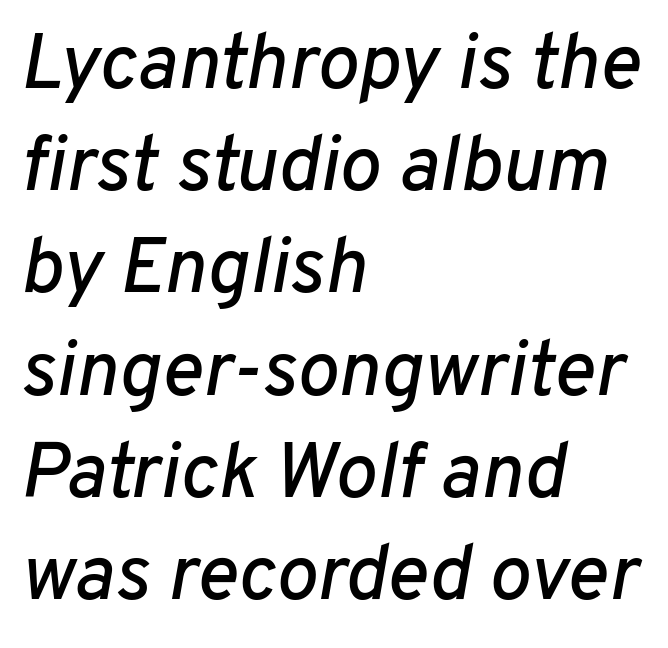
Q: Is the text italic (slanted)? A: Yes, it leans right by about 10 degrees.
Q: Is the text underlined? A: No.
Q: How is the paragraph aligned? A: Left-aligned.
Q: Is the spacing between letters normal or unusually wide? A: Normal.
Q: Is the spacing between lines tight, normal or loose? A: Normal.
Q: Width (condensed, normal, or wide)? A: Normal.
Q: Stroke contrast? A: Low.
Q: x-height? A: Medium.
Q: Monospaced? A: No.
